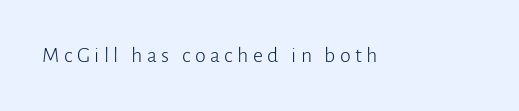
Q: Is the text bold? A: No.
Q: Is the text italic (slanted)? A: No, it is upright.
Q: Is the text underlined? A: No.
Q: Is the spacing between letters normal or unusually wide? A: Unusually wide.
